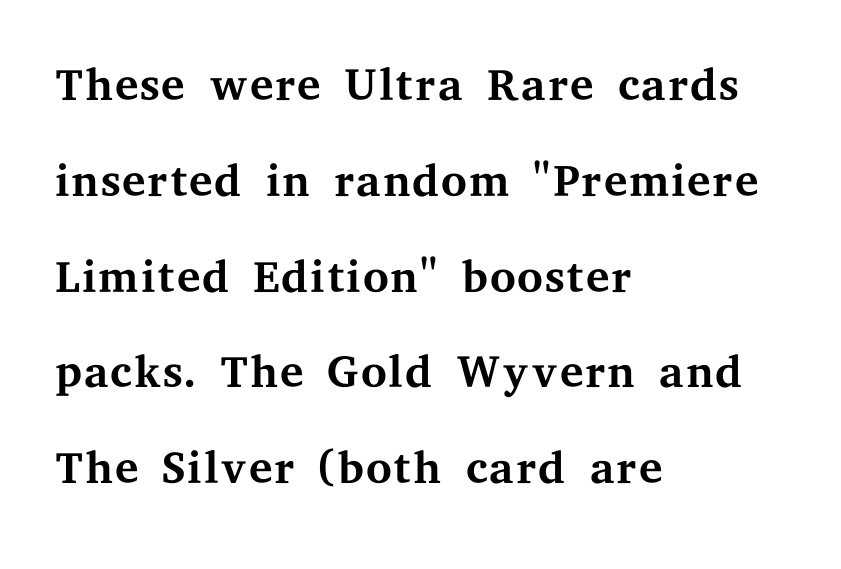
Q: Is the text bold? A: No.
Q: Is the text italic (slanted)? A: No, it is upright.
Q: Is the typeface a serif or a sans-serif typeface? A: Serif.
Q: Is the text underlined? A: No.
Q: How is the paragraph aligned? A: Left-aligned.
Q: Is the spacing between letters normal or unusually wide? A: Normal.
Q: Is the spacing between lines tight, normal or loose? A: Normal.
Q: Width (condensed, normal, or wide)? A: Wide.
Q: Stroke contrast? A: Medium.
Q: x-height? A: Medium.
Q: Monospaced? A: No.
